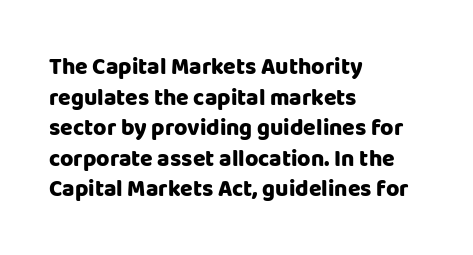
The image shows 23 px bold type, upright; set left-aligned, normal line spacing (1.33x), normal letter spacing, not underlined.
